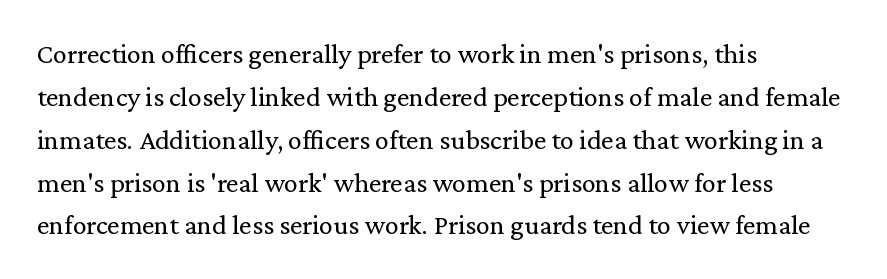
{"serif": "yes", "italic": "no", "bold": "no", "weight": "regular", "width": "normal", "stroke_contrast": "medium", "x_height": "medium", "monospaced": "no", "underline": "no", "align": "left", "line_spacing": "normal", "line_spacing_ratio": 1.53, "letter_spacing": "normal", "letter_spacing_em": 0.0, "glyph_px": 28}
